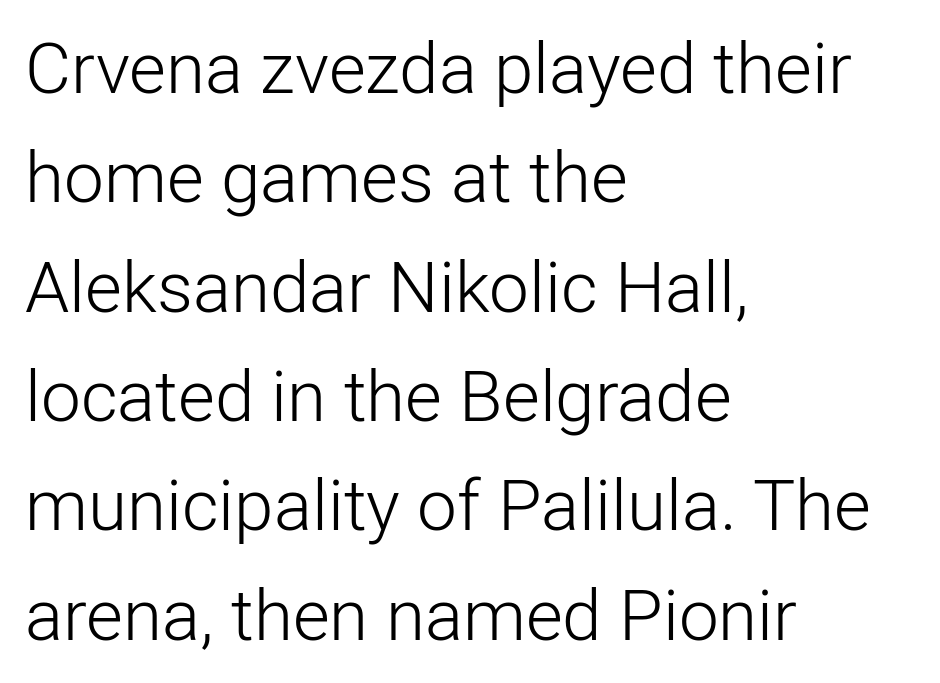
{"serif": "no", "italic": "no", "bold": "no", "weight": "light", "width": "normal", "stroke_contrast": "low", "x_height": "medium", "monospaced": "no", "underline": "no", "align": "left", "line_spacing": "normal", "line_spacing_ratio": 1.54, "letter_spacing": "normal", "letter_spacing_em": 0.0, "glyph_px": 71}
